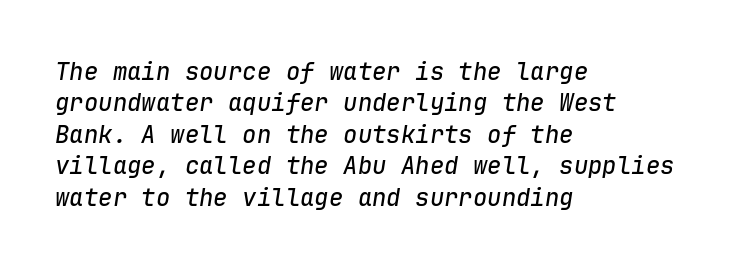
{"italic": "yes", "lean": "right", "slant_degrees": 9, "underline": "no", "align": "left", "line_spacing": "normal", "line_spacing_ratio": 1.31, "letter_spacing": "normal", "letter_spacing_em": 0.0, "glyph_px": 24}
